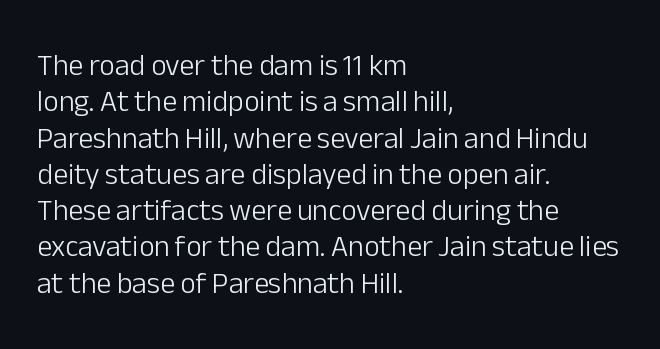
{"serif": "no", "italic": "no", "bold": "no", "weight": "light", "width": "normal", "stroke_contrast": "low", "x_height": "medium", "monospaced": "no", "underline": "no", "align": "left", "line_spacing_ratio": 1.21, "letter_spacing": "normal", "letter_spacing_em": 0.0, "glyph_px": 30}
